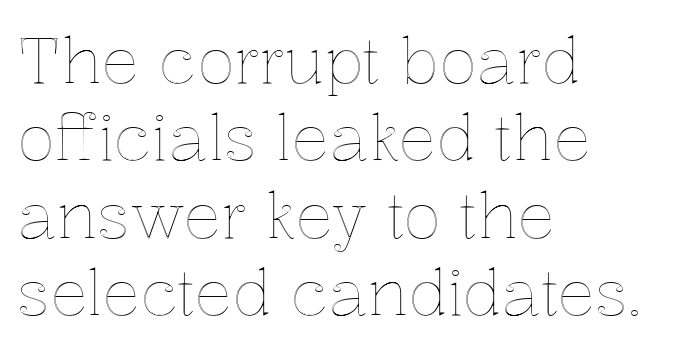
The image shows 63 px text type, upright; set left-aligned, line spacing 1.23x, normal letter spacing, not underlined; a medium x-height.
